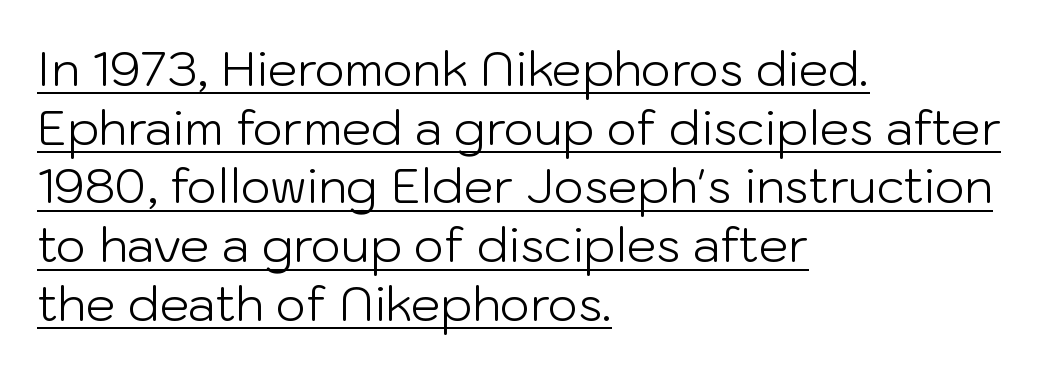
This rendering employs a face without finishing strokes, i.e., a sans-serif. The font's upright variant was chosen for this text. Horizontal alignment here is leftward, the default for most running prose. The face used here is proportionally spaced, like ordinary book or web type.
